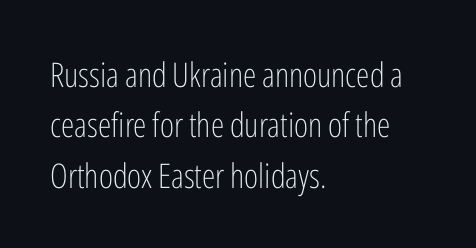
The image shows 34 px light, condensed sans-serif type, upright; set left-aligned, normal line spacing (1.48x), normal letter spacing, not underlined; low stroke contrast and a medium x-height.
